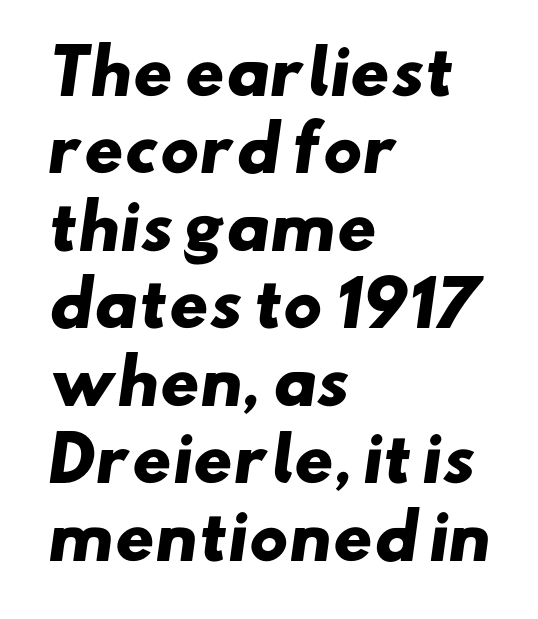
The passage shown is typeset with a sans-serif family. Whoever set this chose a conventional vertical rhythm. The rag falls on the right side of this text block. The glyphs have the mass of a bold cut. Inter-character spacing is left at the font's built-in metrics.
